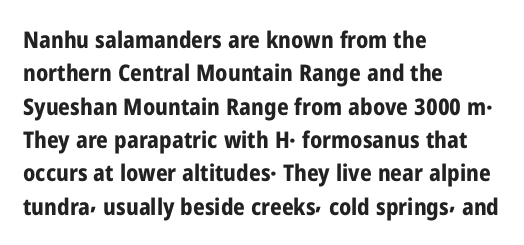
The image shows 23 px bold type, upright; set left-aligned, normal line spacing (1.45x), normal letter spacing, not underlined.
